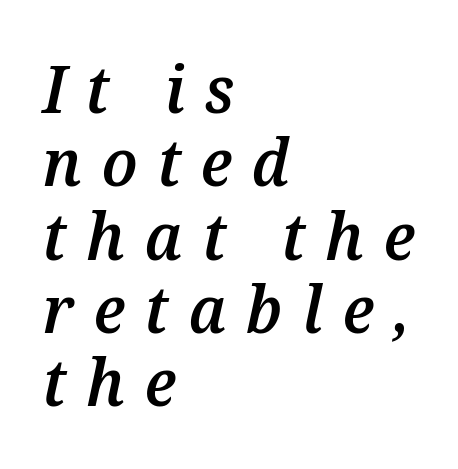
The image shows 66 px semibold type, italic (leaning right); set left-aligned, tight line spacing (1.11x), unusually wide letter spacing (+0.3 em), not underlined; medium stroke contrast and a medium x-height.
